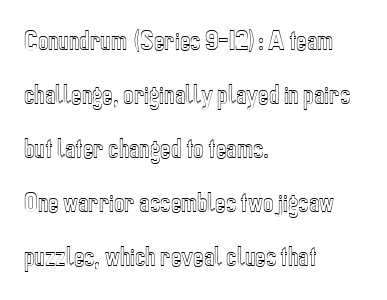
The gap between lines stays unmarked. Notice the wide empty band between every row — that's loose leading. These lines keep a tight, regular rhythm from letter to letter. Nope, not italic — everything's standing straight.
